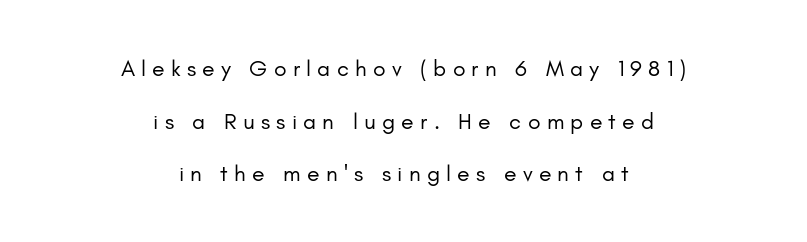
The image shows 23 px text type, upright; set centered, loose line spacing (2.29x), unusually wide letter spacing (+0.27 em), not underlined.
